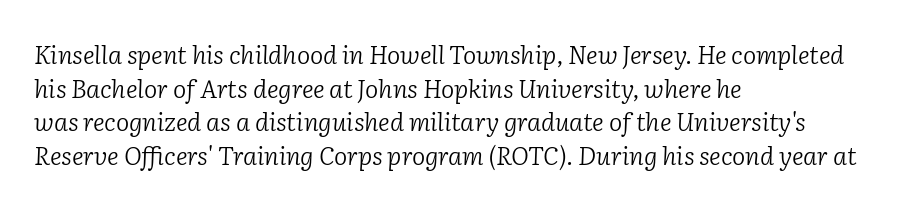
{"italic": "yes", "lean": "right", "slant_degrees": 2, "bold": "no", "underline": "no", "align": "left", "line_spacing": "normal", "line_spacing_ratio": 1.35, "letter_spacing": "normal", "letter_spacing_em": 0.0, "glyph_px": 25}
